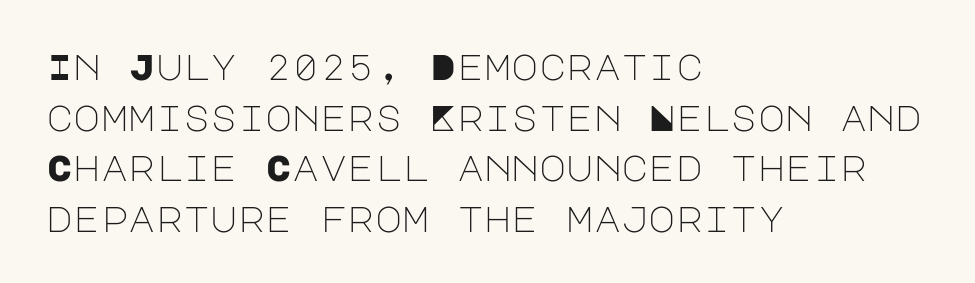
Is the stroke heavy? The answer is a plain regular-or-lighter. It's the straight-up-and-down kind of type. A normal amount of white space separates one row of letters from the next. Observe the ordinary spacing: letters are neighbours, not strangers. Caption: multi-line text, flush left, ragged right. The baseline area is clear.
